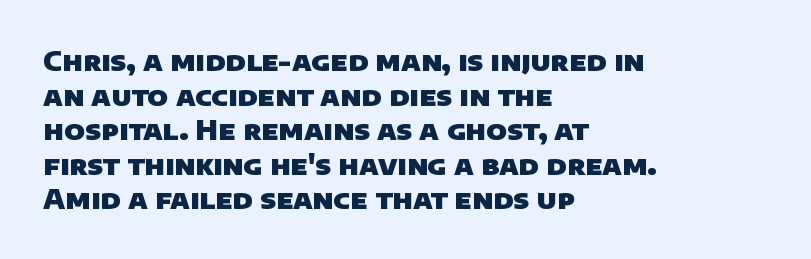
{"bold": "yes", "underline": "no", "align": "left", "line_spacing": "normal", "line_spacing_ratio": 1.28, "letter_spacing": "normal", "letter_spacing_em": 0.0, "glyph_px": 27}
